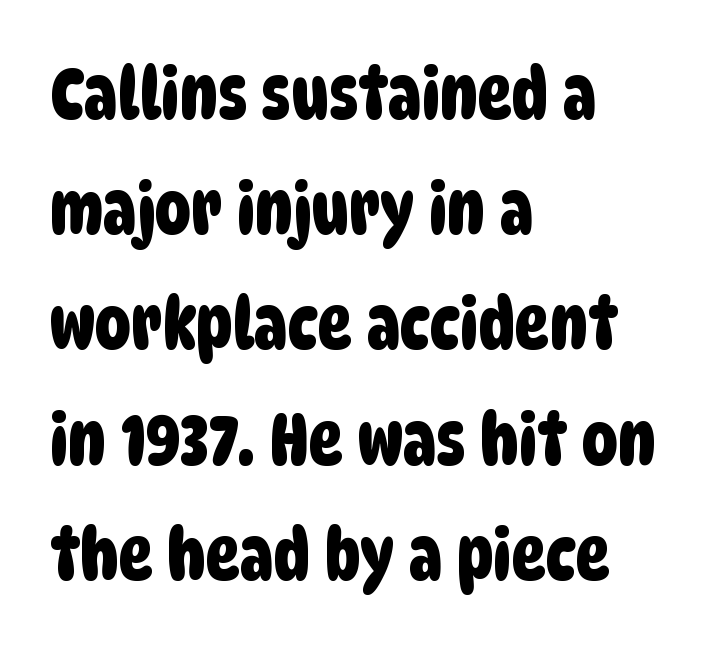
Q: Is the typeface a serif or a sans-serif typeface? A: Sans-serif.
Q: Is the text underlined? A: No.
Q: How is the paragraph aligned? A: Left-aligned.
Q: Is the spacing between letters normal or unusually wide? A: Normal.
Q: Is the spacing between lines tight, normal or loose? A: Normal.
Q: Width (condensed, normal, or wide)? A: Condensed.
Q: Stroke contrast? A: Low.
Q: x-height? A: Large.
Q: Monospaced? A: No.
